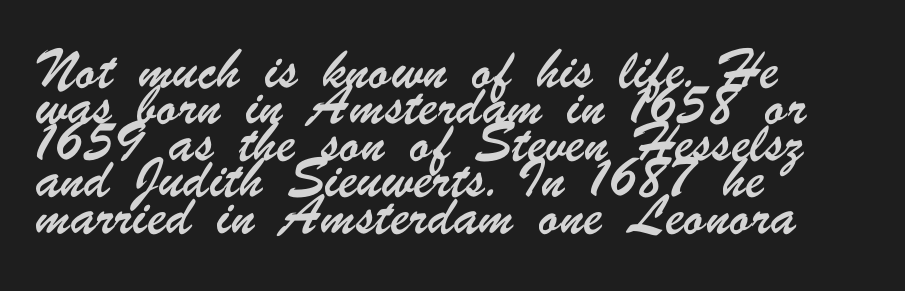
Quick note: interline space is typical. In CSS terms this would be text-align: left. Tracking here is standard; glyphs follow each other at the usual distance. Glance below the letters and you will spot only blank space.
